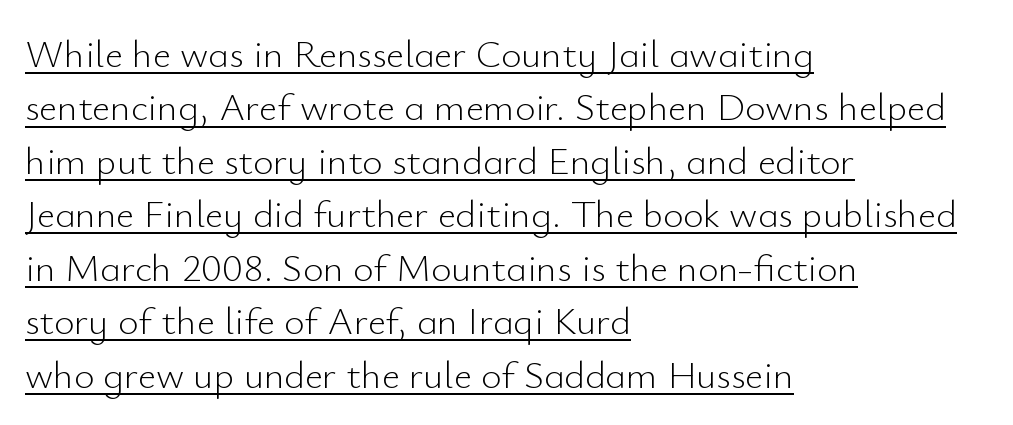
Bold? No — there's no thickening of the strokes. The line texture is even and compact thanks to regular tracking. Spacing verdict: proportional, widths tailored to each character. Is there an underline? Yes — a line sits under the letters. The lettering holds an erect, upright posture throughout. Successive baselines arrive at the customary interval.
